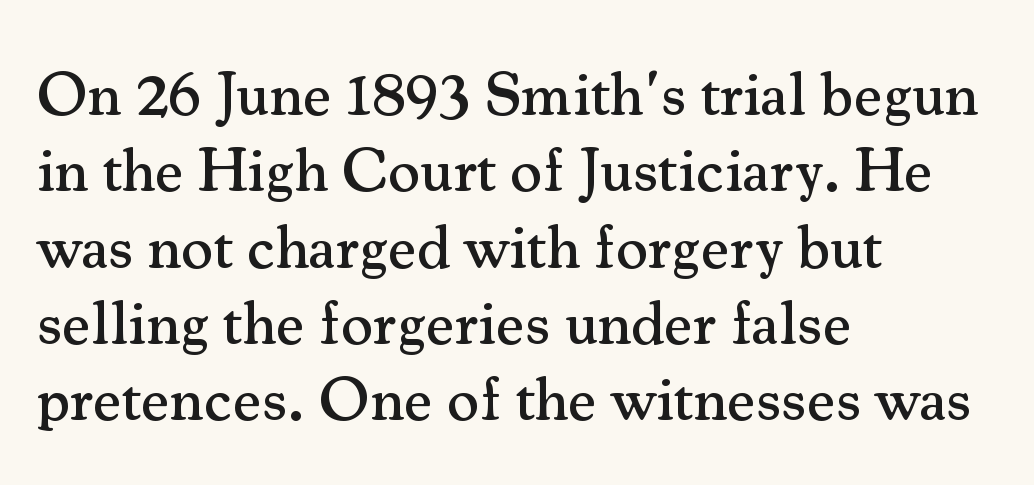
{"serif": "yes", "italic": "no", "width": "normal", "stroke_contrast": "medium", "x_height": "small", "monospaced": "no", "underline": "no", "align": "left", "line_spacing_ratio": 1.23, "letter_spacing": "normal", "letter_spacing_em": 0.0, "glyph_px": 62}
